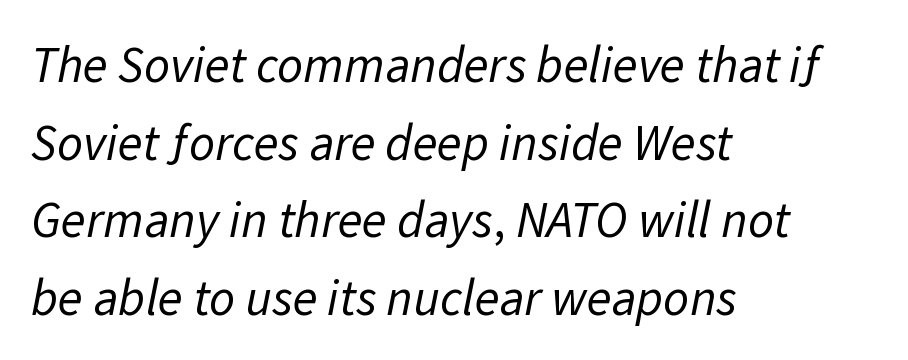
{"serif": "no", "bold": "no", "weight": "regular", "width": "normal", "stroke_contrast": "low", "x_height": "medium", "monospaced": "no", "underline": "no", "align": "left", "line_spacing": "normal", "line_spacing_ratio": 1.52, "letter_spacing": "normal", "letter_spacing_em": 0.0, "glyph_px": 51}
